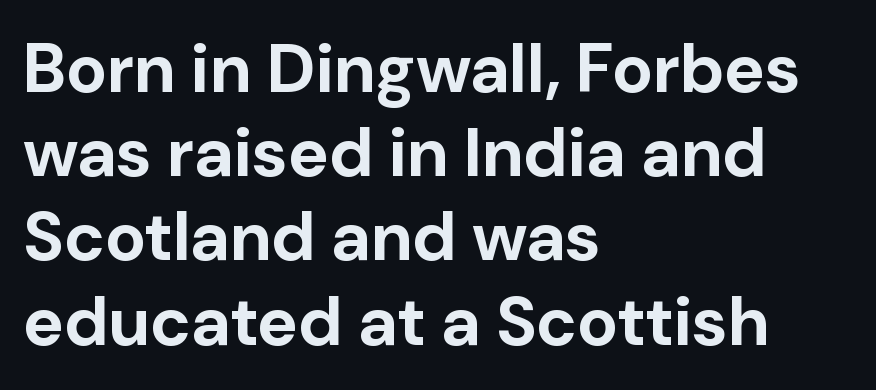
{"serif": "no", "italic": "no", "bold": "yes", "weight": "bold", "width": "normal", "stroke_contrast": "low", "x_height": "medium", "monospaced": "no", "underline": "no", "align": "left", "line_spacing_ratio": 1.22, "letter_spacing": "normal", "letter_spacing_em": 0.0, "glyph_px": 69}
